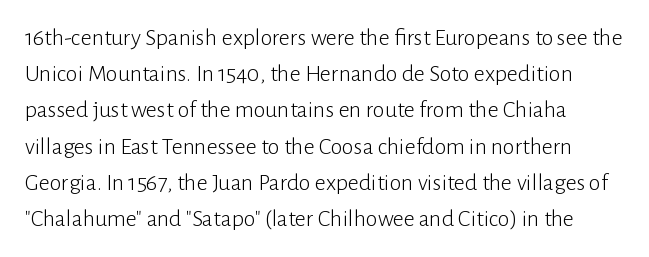
Q: Is the text bold? A: No.
Q: Is the text italic (slanted)? A: No, it is upright.
Q: Is the text underlined? A: No.
Q: Is the spacing between letters normal or unusually wide? A: Normal.
Q: Is the spacing between lines tight, normal or loose? A: Normal.
